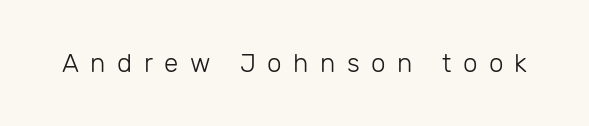
{"italic": "no", "bold": "no", "underline": "no", "letter_spacing": "wide", "letter_spacing_em": 0.44, "glyph_px": 26}
